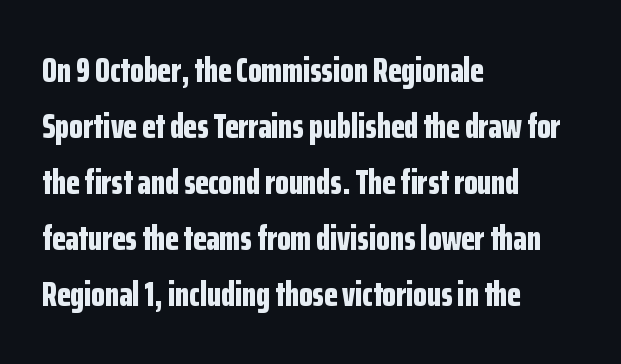
The image shows 35 px bold, condensed sans-serif type, upright; set left-aligned, normal line spacing (1.6x), normal letter spacing, not underlined; low stroke contrast and a medium x-height.
